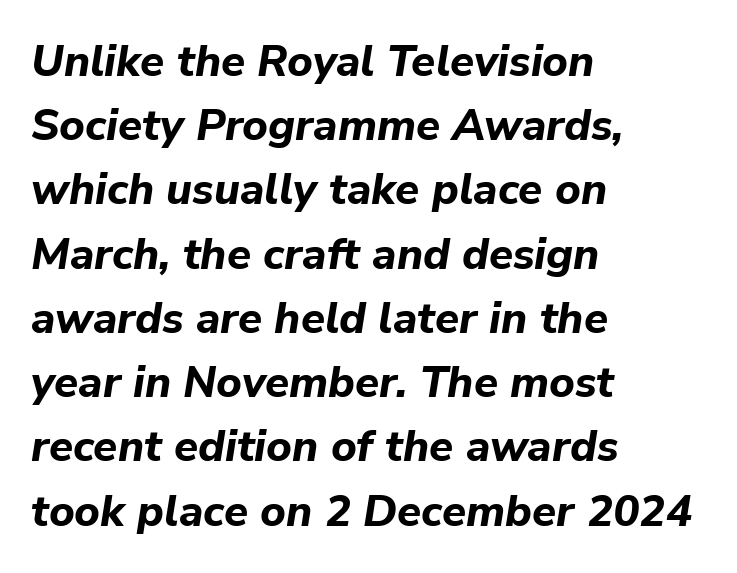
{"italic": "yes", "lean": "right", "slant_degrees": 9, "bold": "yes", "weight": "bold", "width": "normal", "stroke_contrast": "low", "x_height": "medium", "monospaced": "no", "underline": "no", "align": "left", "line_spacing": "normal", "line_spacing_ratio": 1.46, "letter_spacing": "normal", "letter_spacing_em": 0.0, "glyph_px": 44}
